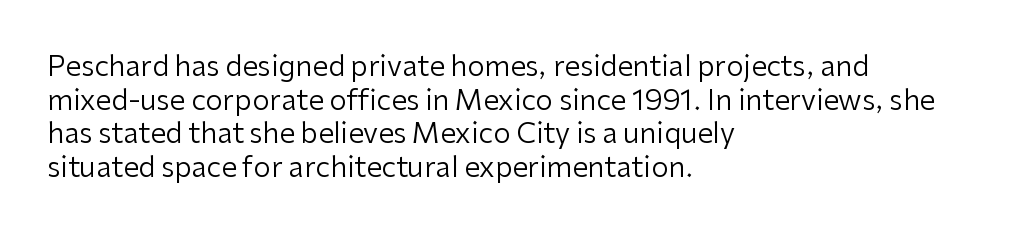
Each stroke keeps to a modest, everyday thickness or less. Plain, unruled lines of type. Which margin do the lines hug? The left one — the right edge is uneven. The letters advance in unequal steps, a hallmark of proportional type. Are there feet on the stems? There aren't — it's a sans. Standard letterfit; no display-style spreading of the glyphs.
